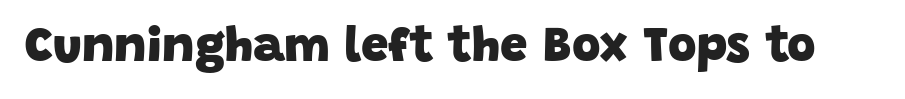
The image shows 49 px heavy sans-serif type; set normal letter spacing, not underlined; low stroke contrast and a large x-height.
